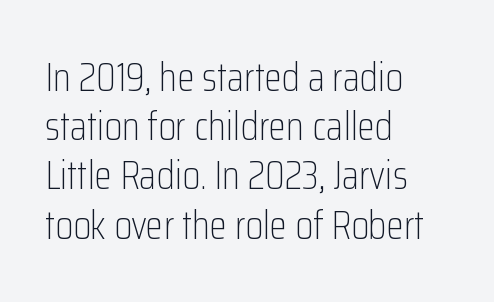
Q: Is the text bold? A: No.
Q: Is the text italic (slanted)? A: No, it is upright.
Q: Is the typeface a serif or a sans-serif typeface? A: Sans-serif.
Q: Is the text underlined? A: No.
Q: How is the paragraph aligned? A: Left-aligned.
Q: Is the spacing between letters normal or unusually wide? A: Normal.
Q: Width (condensed, normal, or wide)? A: Condensed.
Q: Stroke contrast? A: Low.
Q: x-height? A: Medium.
Q: Monospaced? A: No.
